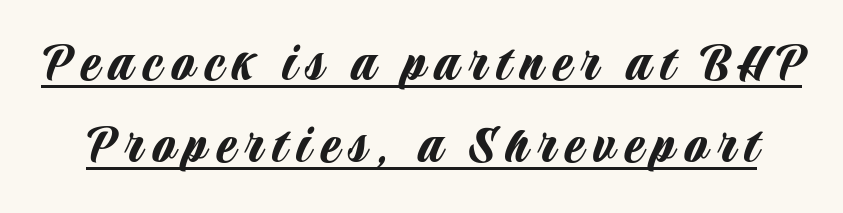
{"serif": "no", "width": "condensed", "stroke_contrast": "low", "x_height": "large", "monospaced": "no", "underline": "yes", "line_spacing": "normal", "line_spacing_ratio": 1.41, "glyph_px": 58}
